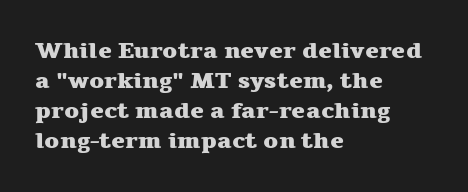
{"italic": "no", "bold": "yes", "underline": "no", "align": "left", "line_spacing": "normal", "line_spacing_ratio": 1.3, "letter_spacing": "normal", "letter_spacing_em": 0.0, "glyph_px": 23}
